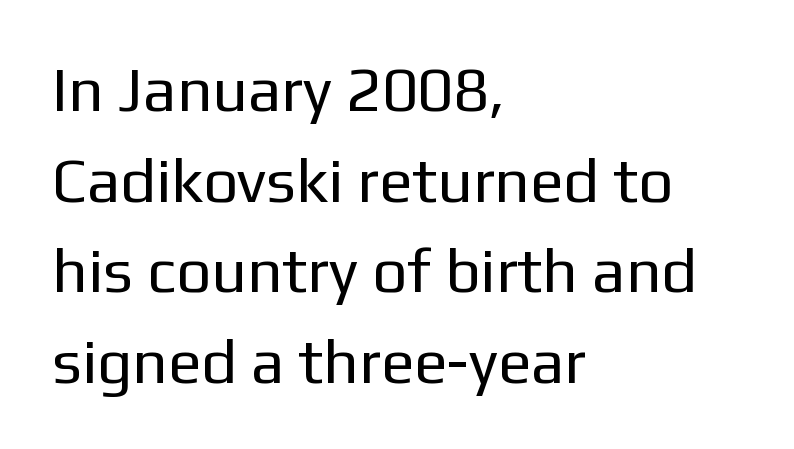
Q: Is the text bold? A: No.
Q: Is the text italic (slanted)? A: No, it is upright.
Q: Is the typeface a serif or a sans-serif typeface? A: Sans-serif.
Q: Is the text underlined? A: No.
Q: How is the paragraph aligned? A: Left-aligned.
Q: Is the spacing between letters normal or unusually wide? A: Normal.
Q: Is the spacing between lines tight, normal or loose? A: Normal.
Q: Width (condensed, normal, or wide)? A: Normal.
Q: Stroke contrast? A: Low.
Q: x-height? A: Medium.
Q: Monospaced? A: No.
